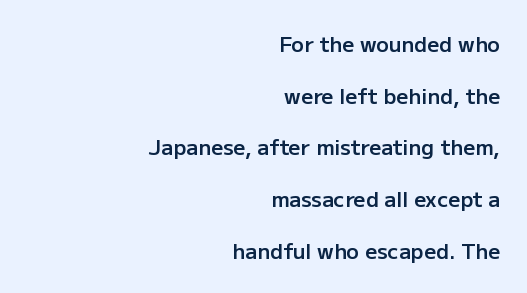
Is the letter spacing exaggerated? No — it looks like the ordinary default. The zone under the glyphs is completely vacant. Notice the strokes are somewhat thickened but not fully heavy: this is a semibold. Posture: vertical. Leading is clearly above the norm, producing a sparse column.
